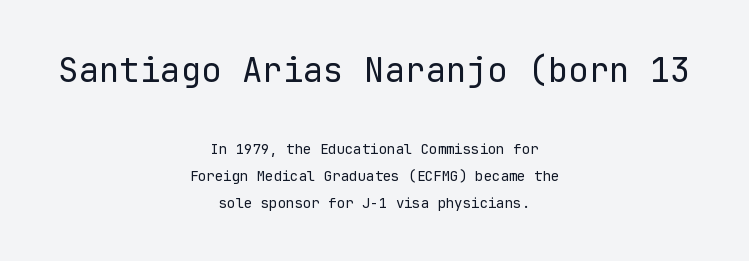
Is the stroke heavy? The answer is a plain regular-or-lighter. The lettering holds an erect, upright posture throughout. The gap between lines stays unmarked. The rendering uses typewriter-style spacing with identical character cells. Notice how the passage keeps no hard edge, just a central spine. The text was rendered using a sans face with plain stroke endings.
